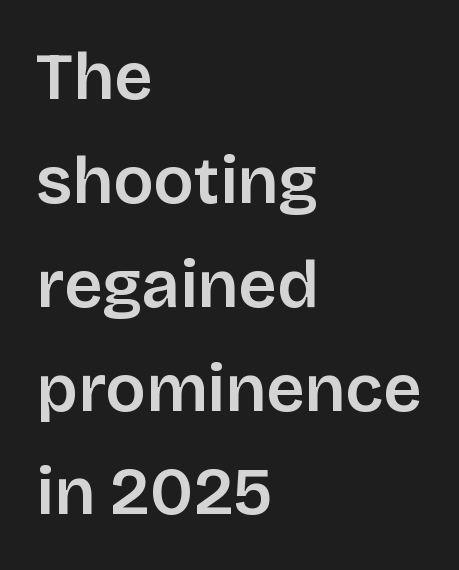
{"serif": "no", "italic": "no", "width": "normal", "stroke_contrast": "low", "x_height": "large", "monospaced": "no", "underline": "no", "align": "left", "line_spacing": "normal", "line_spacing_ratio": 1.55, "letter_spacing": "normal", "letter_spacing_em": 0.0, "glyph_px": 67}
